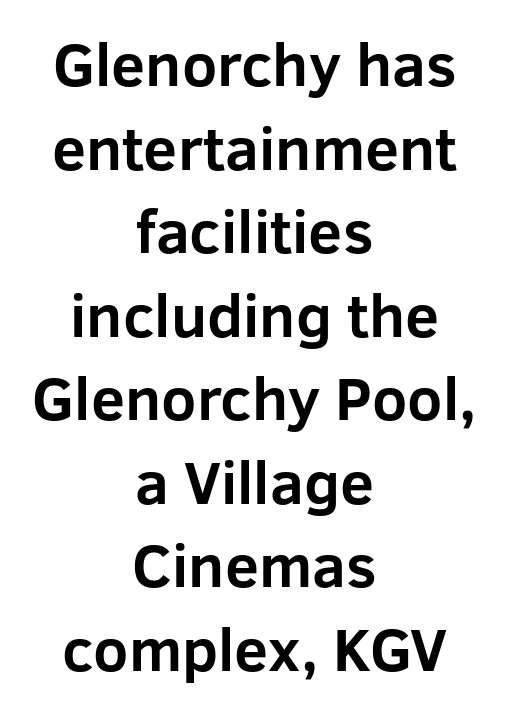
The image shows 61 px bold sans-serif type, upright; set centered, normal line spacing (1.37x), normal letter spacing, not underlined; low stroke contrast and a medium x-height.
